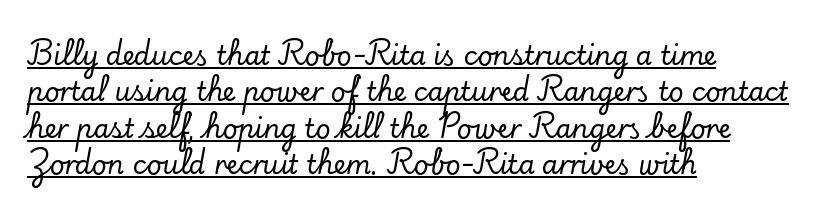
The image shows 26 px text type; set left-aligned, normal line spacing (1.4x), normal letter spacing, underlined.
